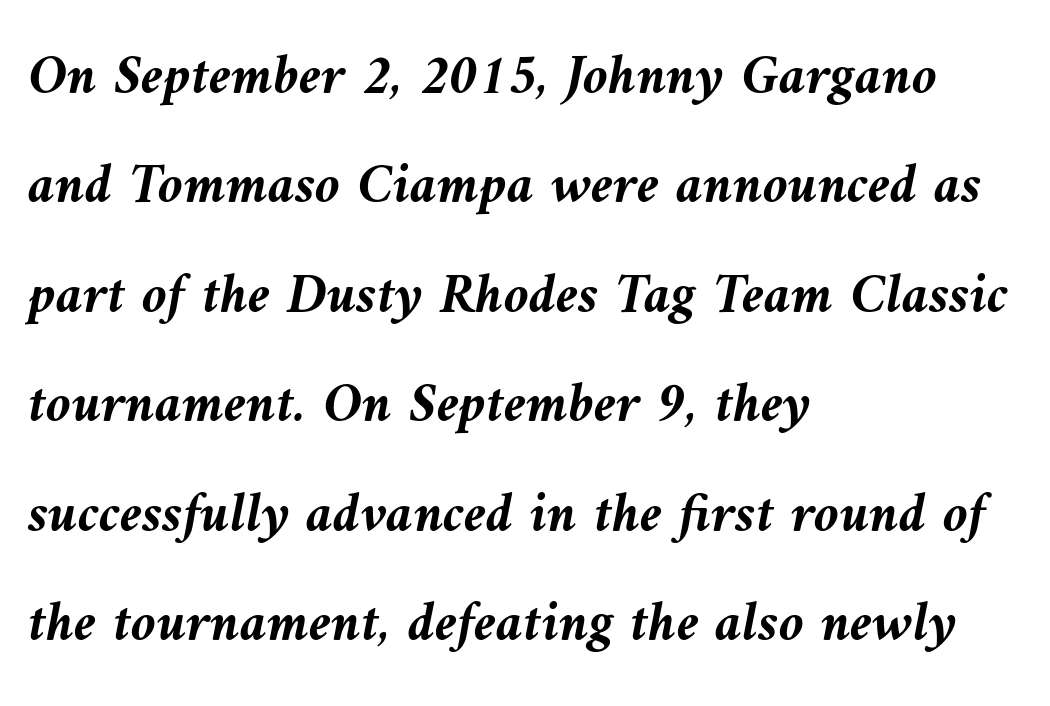
{"italic": "yes", "lean": "left", "slant_degrees": 9, "bold": "yes", "weight": "semibold", "width": "normal", "stroke_contrast": "medium", "x_height": "medium", "monospaced": "no", "underline": "no", "align": "left", "line_spacing": "loose", "line_spacing_ratio": 1.92, "letter_spacing": "normal", "letter_spacing_em": 0.0, "glyph_px": 57}
